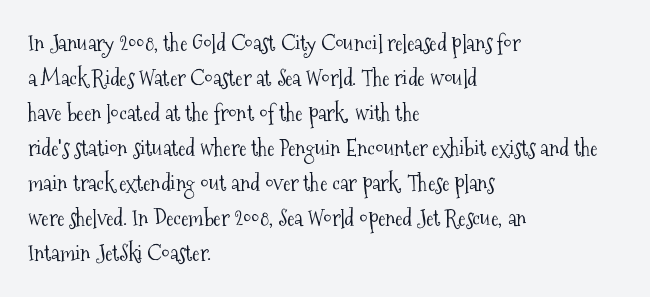
{"italic": "no", "bold": "no", "underline": "no", "align": "left", "line_spacing": "normal", "line_spacing_ratio": 1.59, "letter_spacing": "normal", "letter_spacing_em": 0.0, "glyph_px": 22}
